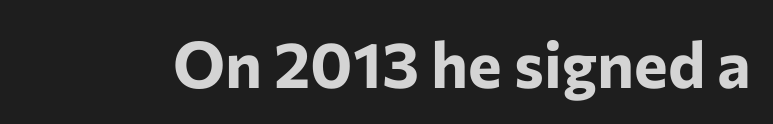
Q: Is the text bold? A: Yes.
Q: Is the text italic (slanted)? A: No, it is upright.
Q: Is the typeface a serif or a sans-serif typeface? A: Sans-serif.
Q: Is the text underlined? A: No.
Q: Is the spacing between letters normal or unusually wide? A: Normal.
Q: Width (condensed, normal, or wide)? A: Normal.
Q: Stroke contrast? A: Low.
Q: x-height? A: Medium.
Q: Monospaced? A: No.
